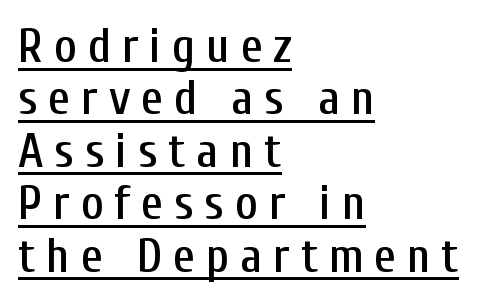
Q: Is the text italic (slanted)? A: No, it is upright.
Q: Is the typeface a serif or a sans-serif typeface? A: Sans-serif.
Q: Is the text underlined? A: Yes.
Q: How is the paragraph aligned? A: Left-aligned.
Q: Is the spacing between letters normal or unusually wide? A: Unusually wide.
Q: Is the spacing between lines tight, normal or loose? A: Tight.
Q: Width (condensed, normal, or wide)? A: Condensed.
Q: Stroke contrast? A: Low.
Q: x-height? A: Medium.
Q: Monospaced? A: No.
